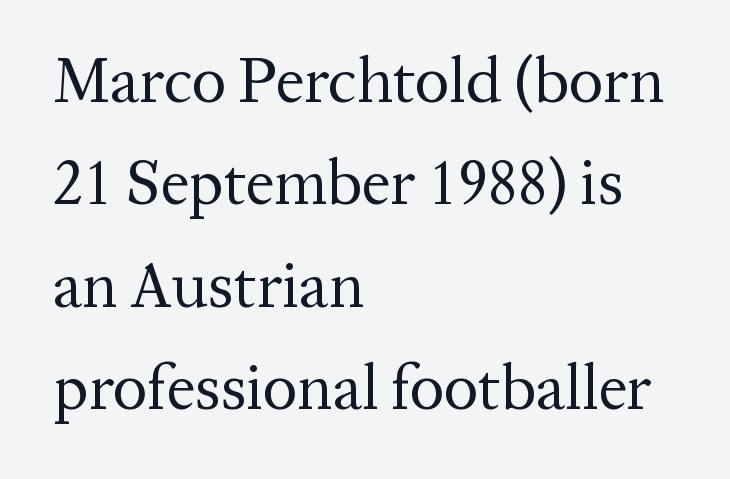
Q: Is the text bold? A: No.
Q: Is the text italic (slanted)? A: No, it is upright.
Q: Is the typeface a serif or a sans-serif typeface? A: Serif.
Q: Is the text underlined? A: No.
Q: How is the paragraph aligned? A: Left-aligned.
Q: Is the spacing between letters normal or unusually wide? A: Normal.
Q: Is the spacing between lines tight, normal or loose? A: Normal.
Q: Width (condensed, normal, or wide)? A: Normal.
Q: Stroke contrast? A: Medium.
Q: x-height? A: Medium.
Q: Monospaced? A: No.
